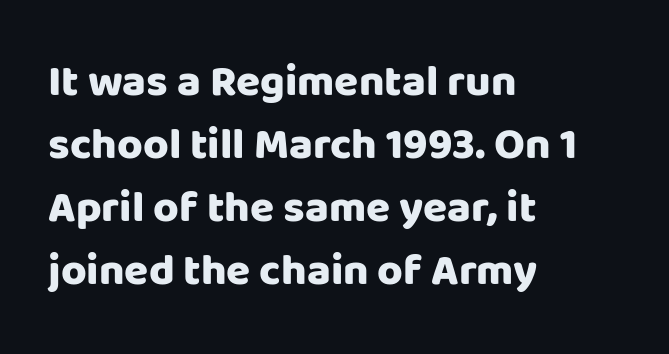
Q: Is the text bold? A: Yes.
Q: Is the text italic (slanted)? A: No, it is upright.
Q: Is the typeface a serif or a sans-serif typeface? A: Sans-serif.
Q: Is the text underlined? A: No.
Q: How is the paragraph aligned? A: Left-aligned.
Q: Is the spacing between letters normal or unusually wide? A: Normal.
Q: Is the spacing between lines tight, normal or loose? A: Normal.
Q: Width (condensed, normal, or wide)? A: Normal.
Q: Stroke contrast? A: Low.
Q: x-height? A: Large.
Q: Monospaced? A: No.
